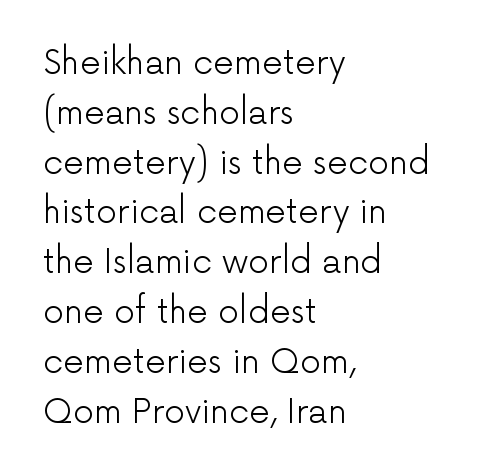
The image shows 33 px light sans-serif type, upright; set left-aligned, normal line spacing (1.51x), normal letter spacing, not underlined; low stroke contrast and a medium x-height.
